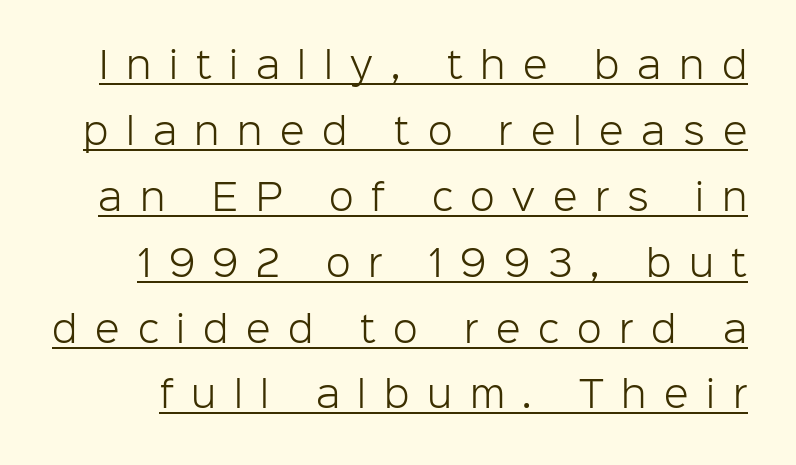
Serif or sans? Sans — the stroke terminals are bare. Unlike italic type, these characters show no tilt at all. You could not count columns in this text — the font is proportionally spaced. Descenders here cross a horizontal rule under the line. Stroke mass is kept to a normal reading level or below. Loose tracking; the words dissolve into strings of separated letters.
